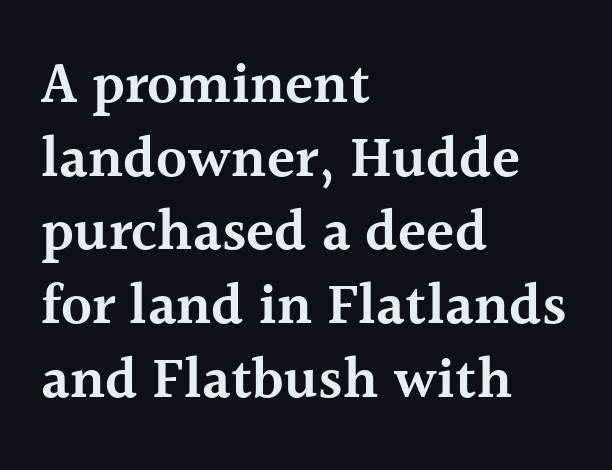
The image shows 58 px semibold serif type, upright; set left-aligned, normal line spacing (1.27x), normal letter spacing, not underlined; a medium x-height.
